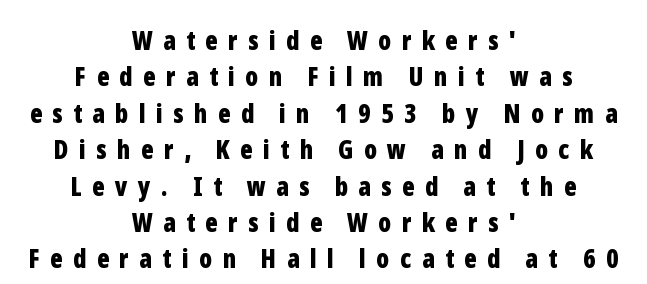
The image shows 26 px bold type, upright; set centered, normal line spacing (1.4x), unusually wide letter spacing (+0.4 em), not underlined.
